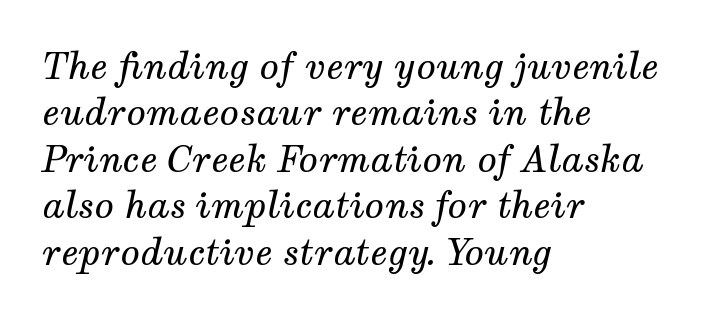
Q: Is the text bold? A: No.
Q: Is the text italic (slanted)? A: Yes, it leans right by about 12 degrees.
Q: Is the typeface a serif or a sans-serif typeface? A: Serif.
Q: Is the text underlined? A: No.
Q: How is the paragraph aligned? A: Left-aligned.
Q: Is the spacing between letters normal or unusually wide? A: Normal.
Q: Is the spacing between lines tight, normal or loose? A: Normal.
Q: Width (condensed, normal, or wide)? A: Normal.
Q: Stroke contrast? A: Medium.
Q: x-height? A: Medium.
Q: Monospaced? A: No.
